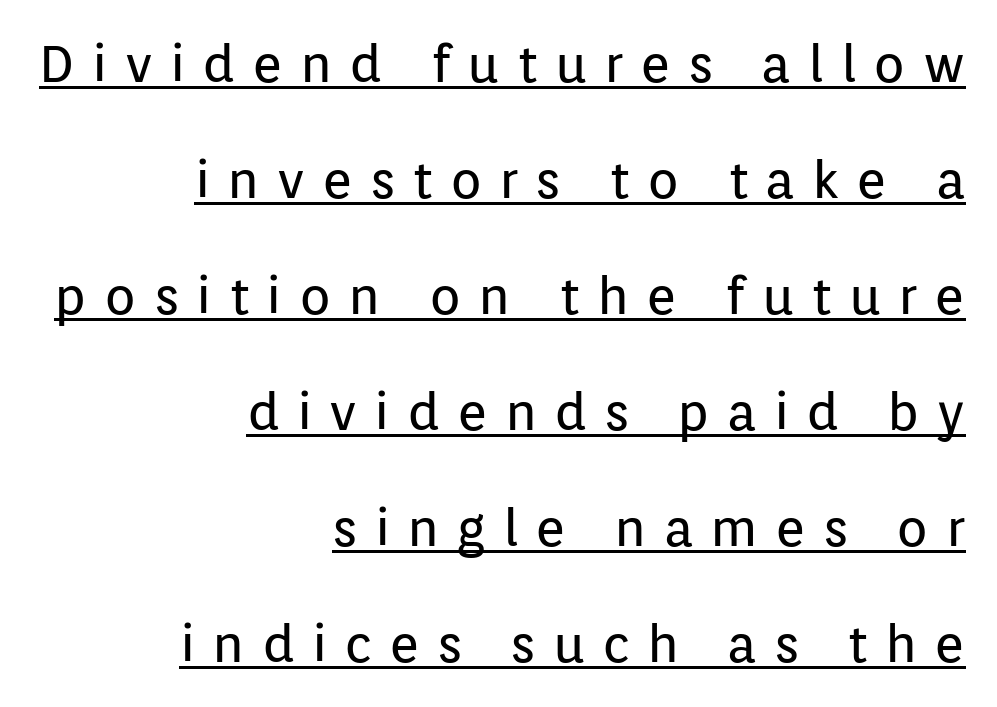
{"serif": "no", "italic": "no", "bold": "no", "weight": "regular", "width": "normal", "stroke_contrast": "low", "x_height": "medium", "monospaced": "no", "underline": "yes", "align": "right", "line_spacing": "loose", "line_spacing_ratio": 2.23, "letter_spacing": "wide", "letter_spacing_em": 0.33, "glyph_px": 52}
